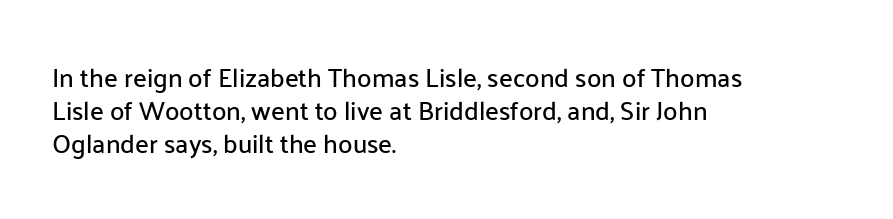
The image shows 26 px text type, upright; set left-aligned, normal line spacing (1.27x), normal letter spacing, not underlined.
